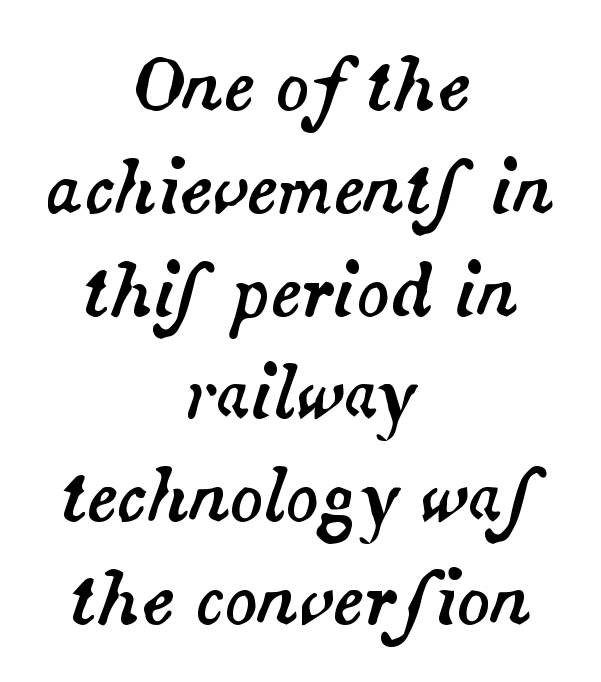
{"italic": "yes", "lean": "right", "slant_degrees": 14, "width": "normal", "stroke_contrast": "medium", "x_height": "small", "monospaced": "no", "underline": "no", "align": "center", "line_spacing": "normal", "line_spacing_ratio": 1.49, "letter_spacing": "normal", "letter_spacing_em": 0.0, "glyph_px": 69}
